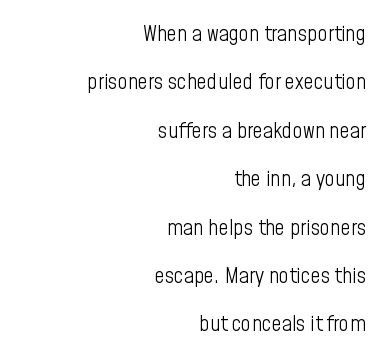
Compared with typical body copy, the letter spacing here is the same. Think standard paragraph weight, or any step lighter than that. The compositor pushed each line to the right boundary. Check the space under the baseline: it is left empty. Reading down the column, the eye jumps a long way to each next line. You can tell it's not italic because the verticals are truly vertical.
